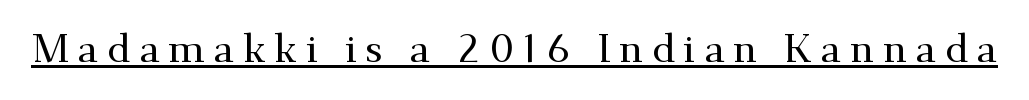
Q: Is the text italic (slanted)? A: No, it is upright.
Q: Is the typeface a serif or a sans-serif typeface? A: Serif.
Q: Is the text underlined? A: Yes.
Q: Is the spacing between letters normal or unusually wide? A: Unusually wide.
Q: Width (condensed, normal, or wide)? A: Normal.
Q: Stroke contrast? A: Medium.
Q: x-height? A: Small.
Q: Monospaced? A: No.
